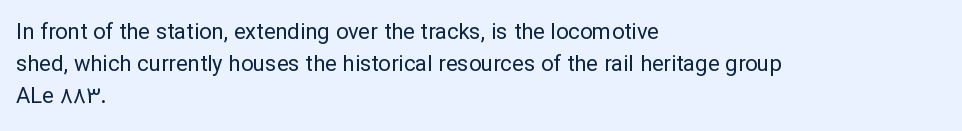
The image shows 22 px text type, upright; set left-aligned, normal line spacing (1.45x), normal letter spacing, not underlined.
